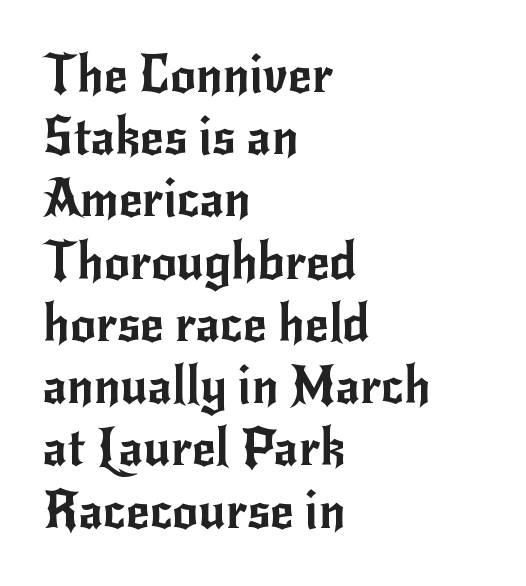
Q: Is the text italic (slanted)? A: No, it is upright.
Q: Is the typeface a serif or a sans-serif typeface? A: Sans-serif.
Q: Is the text underlined? A: No.
Q: How is the paragraph aligned? A: Left-aligned.
Q: Is the spacing between letters normal or unusually wide? A: Normal.
Q: Width (condensed, normal, or wide)? A: Normal.
Q: Stroke contrast? A: Low.
Q: x-height? A: Small.
Q: Monospaced? A: No.
